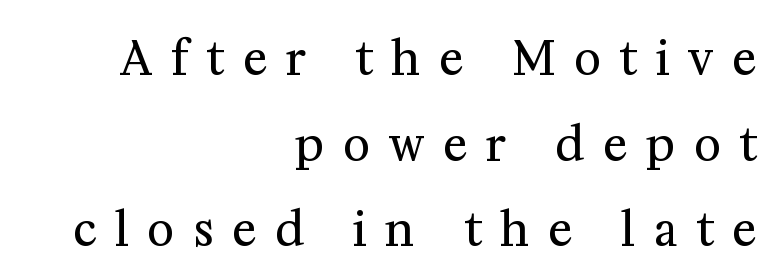
{"serif": "yes", "italic": "no", "bold": "no", "weight": "regular", "width": "normal", "stroke_contrast": "medium", "x_height": "medium", "monospaced": "no", "underline": "no", "align": "right", "line_spacing_ratio": 1.86, "letter_spacing": "wide", "letter_spacing_em": 0.41, "glyph_px": 46}
